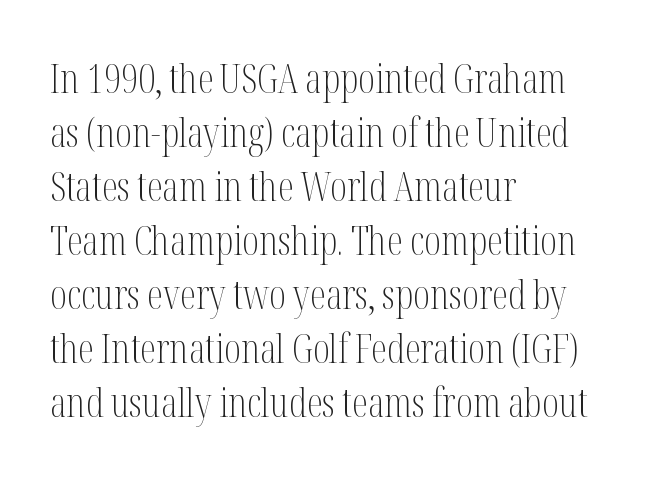
The image shows 40 px light, condensed serif type, upright; set left-aligned, normal line spacing (1.35x), normal letter spacing, not underlined; medium stroke contrast and a medium x-height.
